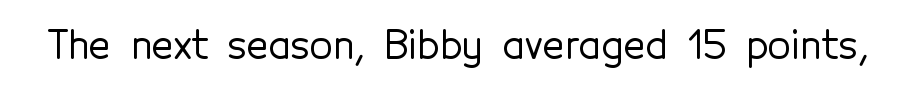
Inter-character spacing is left at the font's built-in metrics. The foot of each line stays bare and open. Each letter keeps its own natural width here, so spacing adapts to shape. Examine the stroke ends and you'll find no serifs. When letters stand straight like this, we call the style roman or upright.
